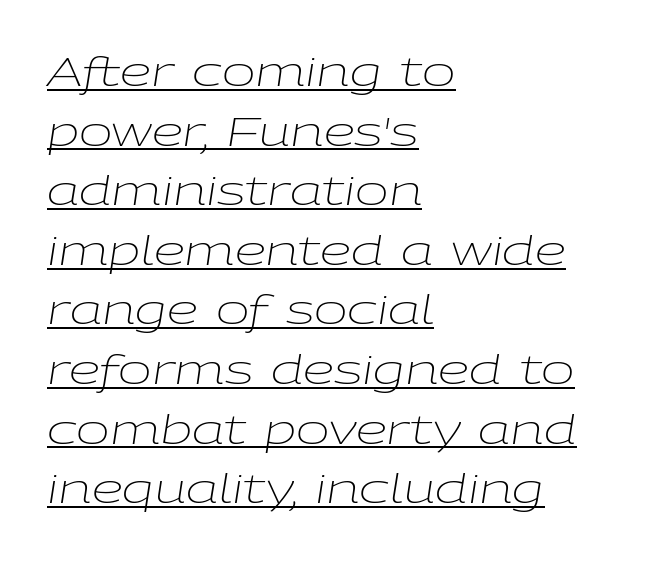
Q: Is the text bold? A: No.
Q: Is the text italic (slanted)? A: Yes, it leans right by about 9 degrees.
Q: Is the text underlined? A: Yes.
Q: How is the paragraph aligned? A: Left-aligned.
Q: Is the spacing between letters normal or unusually wide? A: Normal.
Q: Is the spacing between lines tight, normal or loose? A: Normal.
Q: Width (condensed, normal, or wide)? A: Wide.
Q: Stroke contrast? A: Low.
Q: x-height? A: Medium.
Q: Monospaced? A: No.
